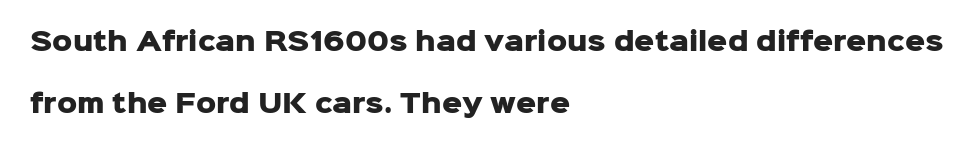
The image shows 25 px bold type, upright; set left-aligned, loose line spacing (2.5x), normal letter spacing, not underlined.
